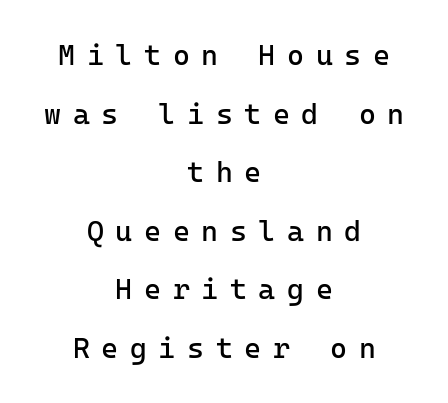
Q: Is the text bold? A: No.
Q: Is the text italic (slanted)? A: No, it is upright.
Q: Is the typeface a serif or a sans-serif typeface? A: Sans-serif.
Q: Is the text underlined? A: No.
Q: How is the paragraph aligned? A: Centered.
Q: Is the spacing between letters normal or unusually wide? A: Unusually wide.
Q: Is the spacing between lines tight, normal or loose? A: Loose.
Q: Width (condensed, normal, or wide)? A: Normal.
Q: Stroke contrast? A: Low.
Q: x-height? A: Medium.
Q: Monospaced? A: Yes.
